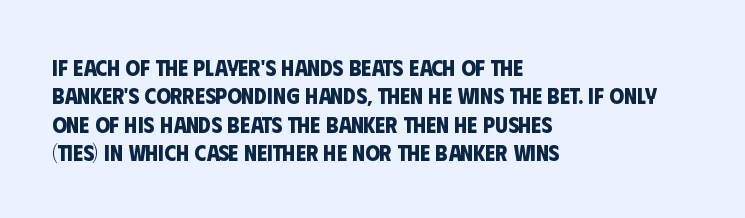
{"bold": "yes", "underline": "no", "align": "left", "line_spacing_ratio": 1.23, "letter_spacing": "normal", "letter_spacing_em": 0.0, "glyph_px": 23}
